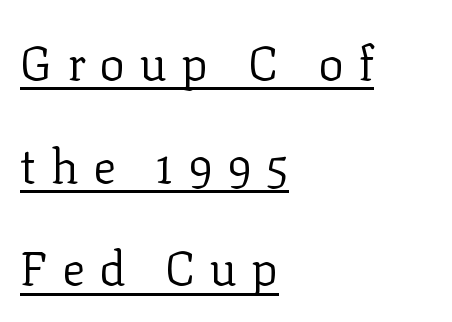
Q: Is the text bold? A: No.
Q: Is the text italic (slanted)? A: No, it is upright.
Q: Is the typeface a serif or a sans-serif typeface? A: Serif.
Q: Is the text underlined? A: Yes.
Q: How is the paragraph aligned? A: Left-aligned.
Q: Is the spacing between letters normal or unusually wide? A: Unusually wide.
Q: Is the spacing between lines tight, normal or loose? A: Loose.
Q: Width (condensed, normal, or wide)? A: Normal.
Q: Stroke contrast? A: Low.
Q: x-height? A: Medium.
Q: Monospaced? A: No.
